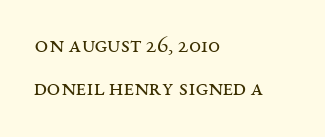
{"italic": "no", "bold": "no", "underline": "no", "align": "left", "line_spacing_ratio": 1.81, "letter_spacing": "normal", "letter_spacing_em": 0.0, "glyph_px": 24}
